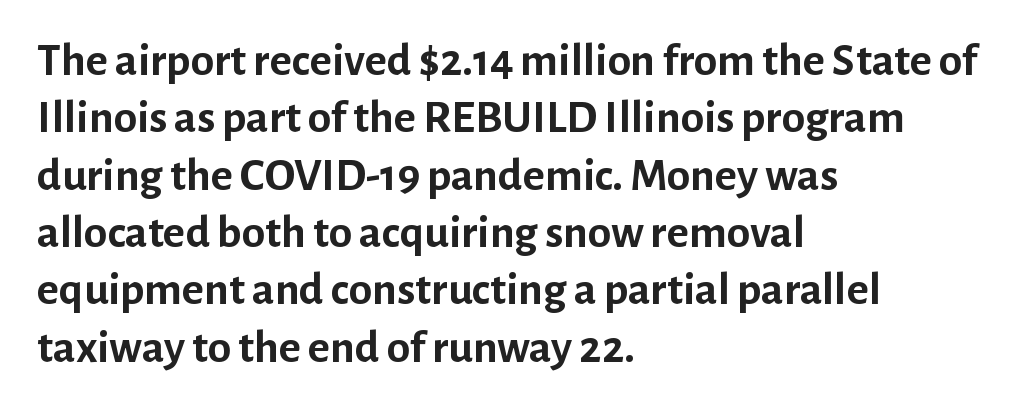
Has an underline been added? It has not. Think of a printed novel: that variable character pitch is what you see here. When letters stand straight like this, we call the style roman or upright. The typesetter chose a ragged-right arrangement here. The tracking reads as untouched default to a designer's eye. Grotesque or geometric, the face here clearly has no serifs.
